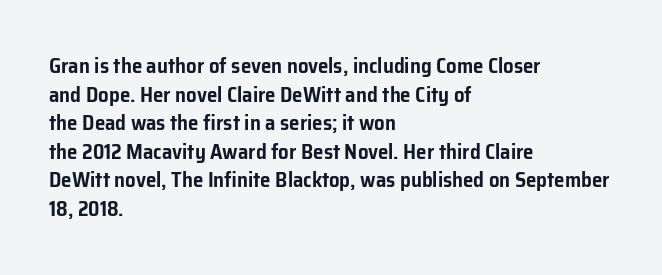
The rendering keeps characters at their native spacing. Does the lettering tilt? It doesn't — this is upright. Descender tails drop into unmarked territory. The lines sit at an ordinary, default distance from one another. One-word summary of the alignment: left.
